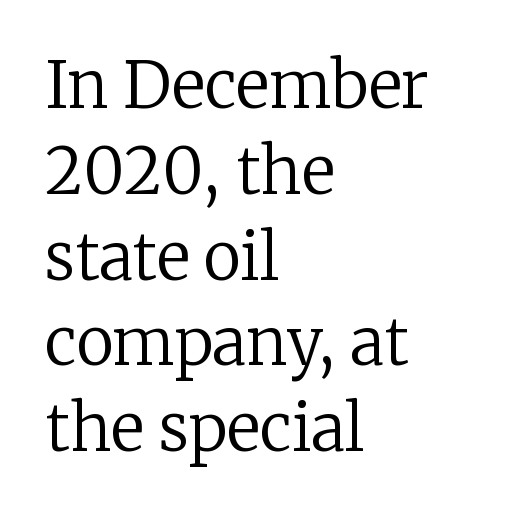
{"serif": "yes", "italic": "no", "bold": "no", "weight": "regular", "width": "normal", "stroke_contrast": "low", "x_height": "medium", "monospaced": "no", "underline": "no", "align": "left", "line_spacing": "normal", "line_spacing_ratio": 1.34, "letter_spacing": "normal", "letter_spacing_em": 0.0, "glyph_px": 64}
